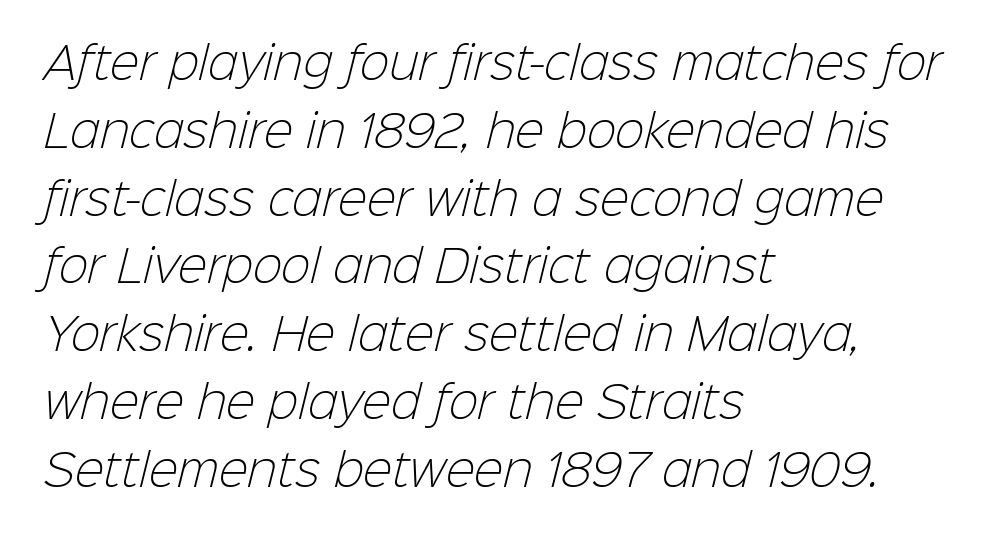
{"serif": "no", "bold": "no", "weight": "light", "width": "normal", "stroke_contrast": "low", "x_height": "medium", "monospaced": "no", "underline": "no", "align": "left", "line_spacing": "normal", "line_spacing_ratio": 1.54, "letter_spacing": "normal", "letter_spacing_em": 0.0, "glyph_px": 44}
